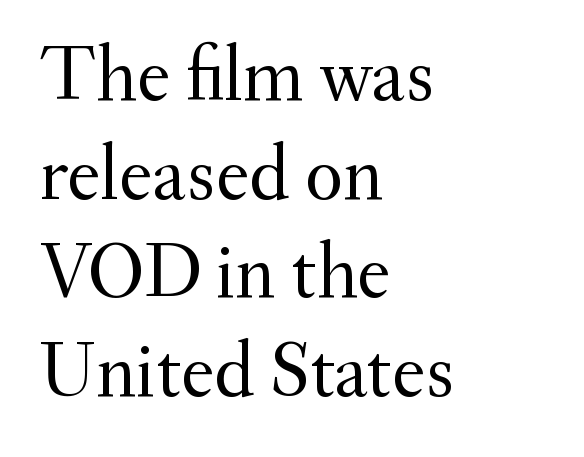
Q: Is the text bold? A: No.
Q: Is the text italic (slanted)? A: No, it is upright.
Q: Is the typeface a serif or a sans-serif typeface? A: Serif.
Q: Is the text underlined? A: No.
Q: How is the paragraph aligned? A: Left-aligned.
Q: Is the spacing between letters normal or unusually wide? A: Normal.
Q: Is the spacing between lines tight, normal or loose? A: Normal.
Q: Width (condensed, normal, or wide)? A: Normal.
Q: Stroke contrast? A: Medium.
Q: x-height? A: Small.
Q: Monospaced? A: No.
